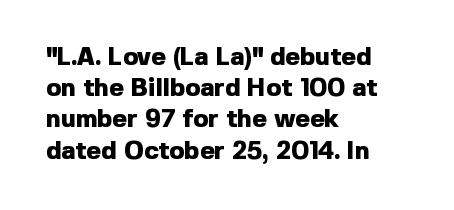
Caption: standard tracking, unaltered. Weight: bold. Line beginnings align vertically; line endings do not. The type sits square on the baseline with zero lean.
